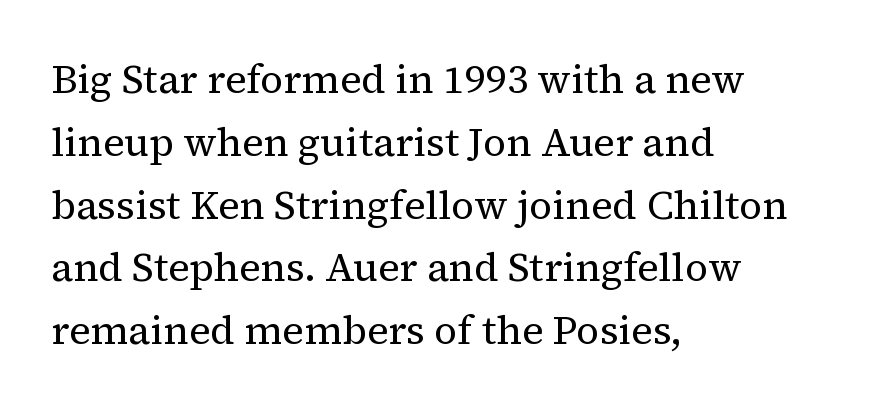
{"serif": "yes", "italic": "no", "bold": "no", "weight": "regular", "width": "normal", "stroke_contrast": "medium", "x_height": "medium", "monospaced": "no", "underline": "no", "align": "left", "line_spacing": "normal", "line_spacing_ratio": 1.57, "letter_spacing": "normal", "letter_spacing_em": 0.0, "glyph_px": 40}
